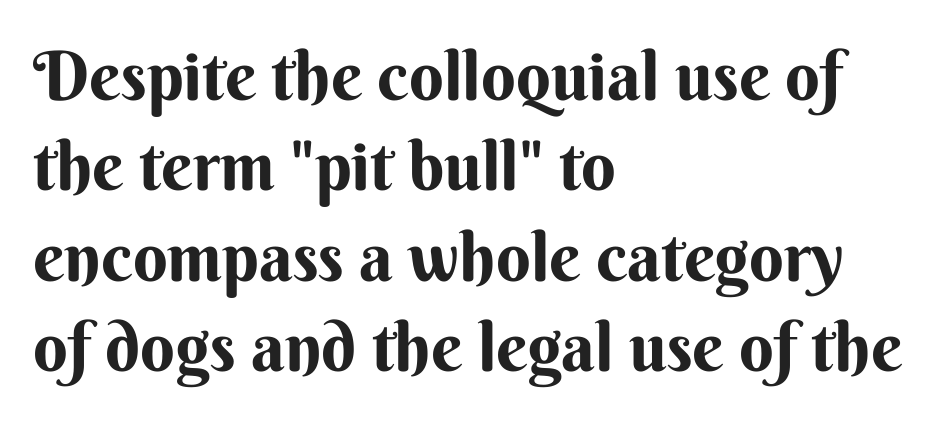
The image shows 68 px bold sans-serif type, upright; set left-aligned, normal line spacing (1.33x), normal letter spacing, not underlined; medium stroke contrast and a small x-height.
